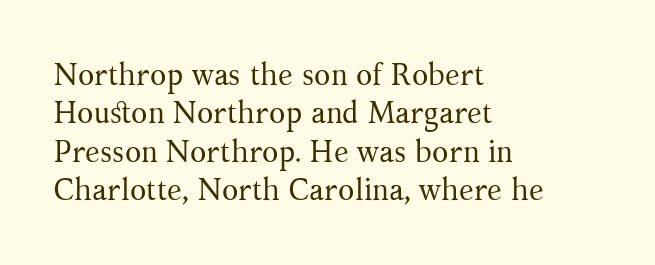
Leftover space on each line is placed entirely after the last word. Honestly, there is no underline to notice here at all. If you measured baseline to baseline, you'd find a middling distance. The axis of the letterforms is exactly vertical. Nobody touched the tracking dial on this one. A typesetter would call this proportional, since set widths differ per character.
